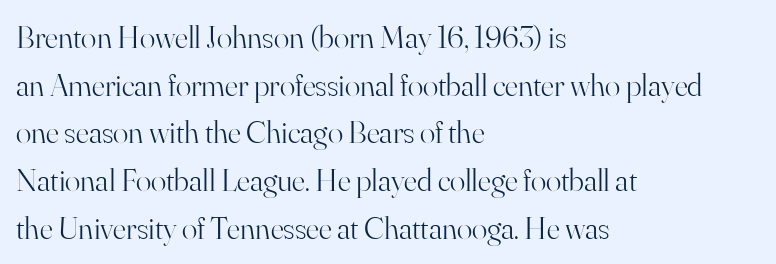
Q: Is the text bold? A: No.
Q: Is the text italic (slanted)? A: No, it is upright.
Q: Is the typeface a serif or a sans-serif typeface? A: Serif.
Q: Is the text underlined? A: No.
Q: How is the paragraph aligned? A: Left-aligned.
Q: Is the spacing between letters normal or unusually wide? A: Normal.
Q: Is the spacing between lines tight, normal or loose? A: Normal.
Q: Width (condensed, normal, or wide)? A: Normal.
Q: Stroke contrast? A: High.
Q: x-height? A: Small.
Q: Monospaced? A: No.
